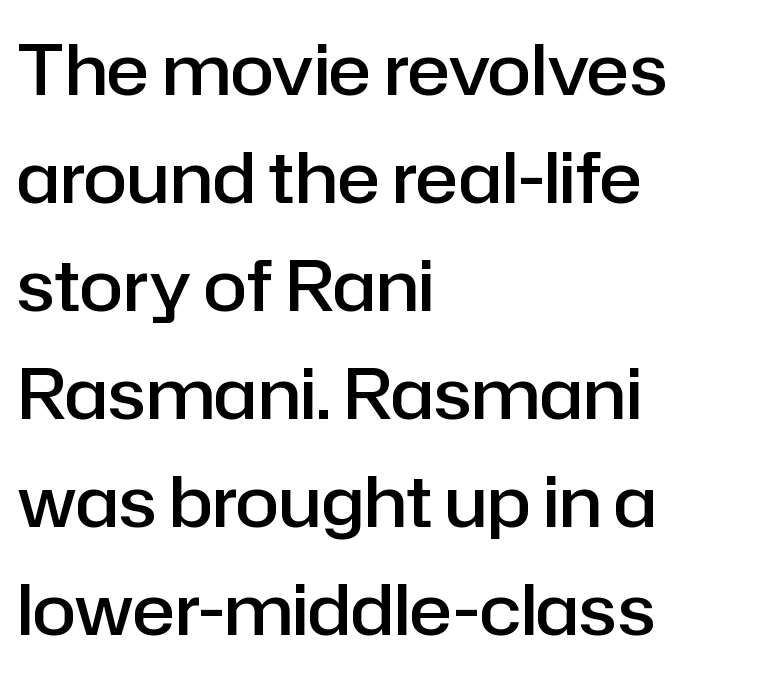
{"serif": "no", "italic": "no", "bold": "semi", "weight": "semibold", "width": "normal", "stroke_contrast": "low", "x_height": "medium", "monospaced": "no", "underline": "no", "align": "left", "line_spacing": "normal", "line_spacing_ratio": 1.52, "letter_spacing": "normal", "letter_spacing_em": 0.0, "glyph_px": 71}
